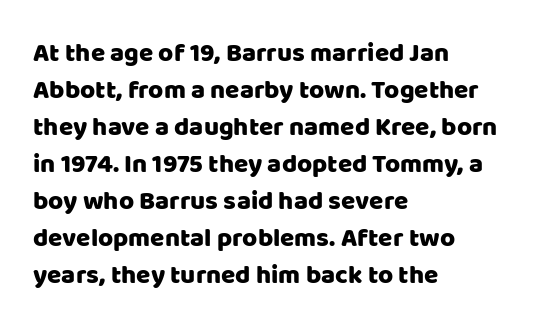
{"italic": "no", "underline": "no", "align": "left", "line_spacing": "normal", "line_spacing_ratio": 1.42, "letter_spacing": "normal", "letter_spacing_em": 0.0, "glyph_px": 26}
